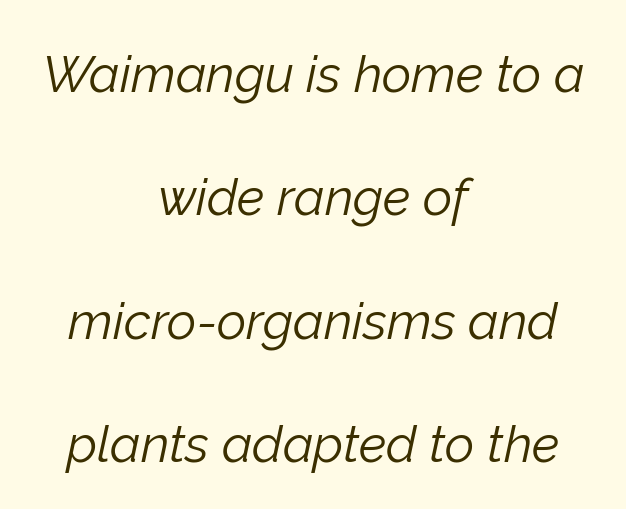
The image shows 51 px light type, italic (leaning right); set centered, loose line spacing (2.42x), normal letter spacing, not underlined; low stroke contrast and a medium x-height.
